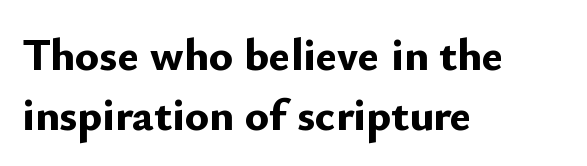
Q: Is the text bold? A: Yes.
Q: Is the text italic (slanted)? A: No, it is upright.
Q: Is the typeface a serif or a sans-serif typeface? A: Sans-serif.
Q: Is the text underlined? A: No.
Q: How is the paragraph aligned? A: Left-aligned.
Q: Is the spacing between letters normal or unusually wide? A: Normal.
Q: Is the spacing between lines tight, normal or loose? A: Normal.
Q: Width (condensed, normal, or wide)? A: Normal.
Q: Stroke contrast? A: Low.
Q: x-height? A: Small.
Q: Monospaced? A: No.
